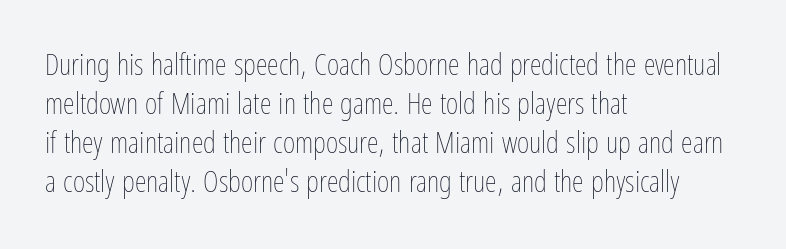
{"italic": "no", "bold": "no", "weight": "thin", "width": "condensed", "stroke_contrast": "low", "x_height": "medium", "monospaced": "no", "underline": "no", "align": "left", "line_spacing": "normal", "line_spacing_ratio": 1.3, "letter_spacing": "normal", "letter_spacing_em": 0.0, "glyph_px": 30}
